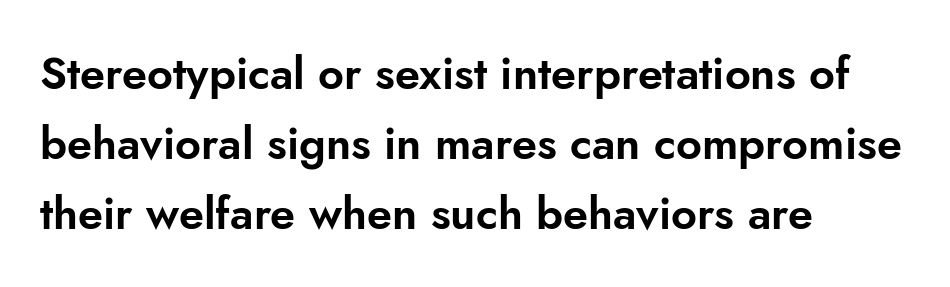
{"serif": "no", "italic": "no", "width": "normal", "stroke_contrast": "low", "x_height": "small", "monospaced": "no", "underline": "no", "align": "left", "line_spacing": "normal", "line_spacing_ratio": 1.56, "letter_spacing": "normal", "letter_spacing_em": 0.0, "glyph_px": 45}
